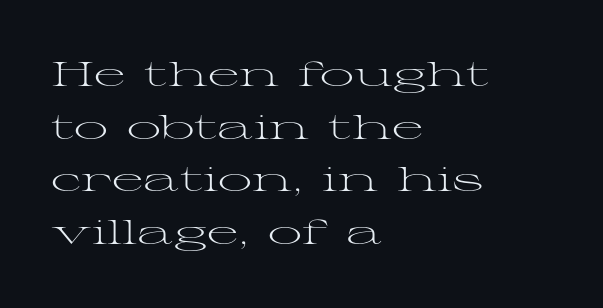
{"serif": "yes", "italic": "no", "bold": "no", "weight": "light", "width": "wide", "stroke_contrast": "medium", "x_height": "medium", "monospaced": "no", "underline": "no", "align": "left", "line_spacing": "normal", "line_spacing_ratio": 1.55, "letter_spacing": "normal", "letter_spacing_em": 0.0, "glyph_px": 34}
